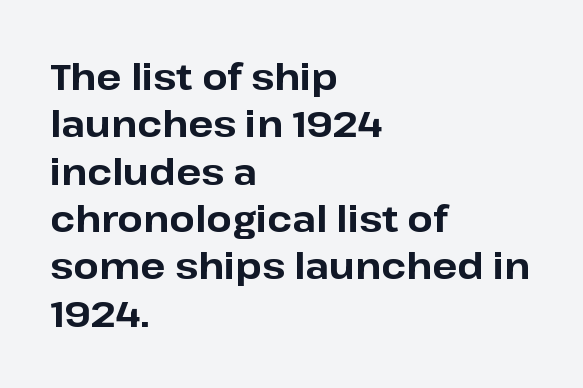
The image shows 37 px bold sans-serif type, upright; set left-aligned, normal line spacing (1.28x), normal letter spacing, not underlined; low stroke contrast and a medium x-height.
